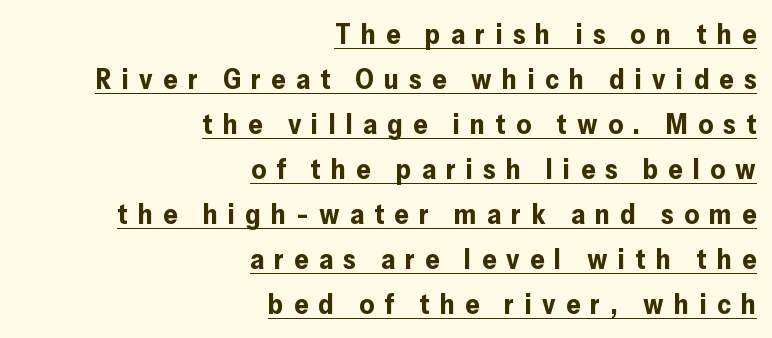
Q: Is the text bold? A: Yes.
Q: Is the text italic (slanted)? A: No, it is upright.
Q: Is the typeface a serif or a sans-serif typeface? A: Sans-serif.
Q: Is the text underlined? A: Yes.
Q: How is the paragraph aligned? A: Right-aligned.
Q: Is the spacing between letters normal or unusually wide? A: Unusually wide.
Q: Is the spacing between lines tight, normal or loose? A: Normal.
Q: Width (condensed, normal, or wide)? A: Normal.
Q: Stroke contrast? A: Low.
Q: x-height? A: Medium.
Q: Monospaced? A: No.
